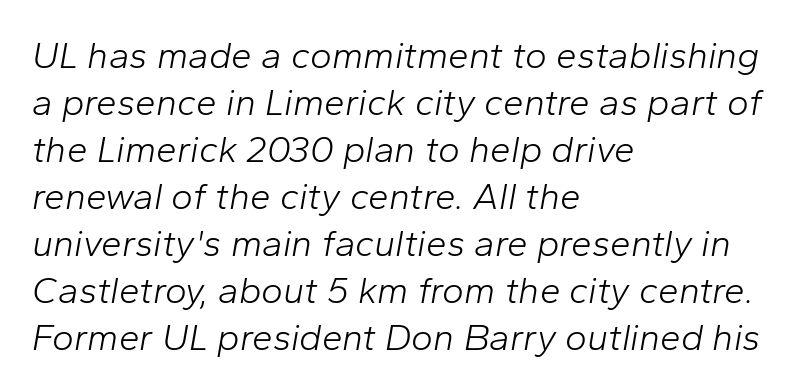
Visually the block forms a straight wall on the left and a jagged coastline on the right. Is this a fixed-width face? No — the glyphs have proportional, varying widths. No extra tracking has been applied to these lines. The font is comparable to plain body text, perhaps lighter. Style check: oblique.
